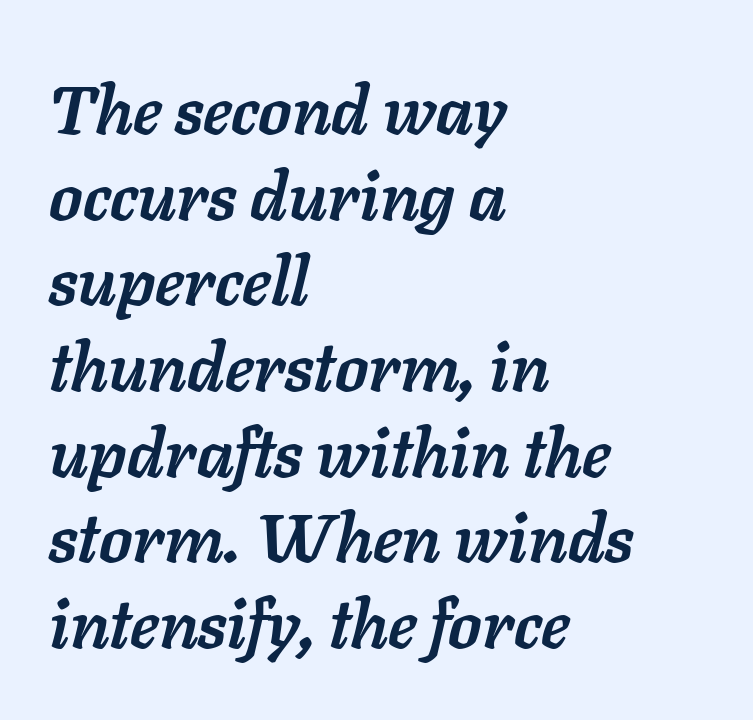
Q: Is the text bold? A: Yes.
Q: Is the text italic (slanted)? A: Yes, it leans right by about 11 degrees.
Q: Is the text underlined? A: No.
Q: How is the paragraph aligned? A: Left-aligned.
Q: Is the spacing between letters normal or unusually wide? A: Normal.
Q: Is the spacing between lines tight, normal or loose? A: Normal.
Q: Width (condensed, normal, or wide)? A: Normal.
Q: Stroke contrast? A: Low.
Q: x-height? A: Medium.
Q: Monospaced? A: No.
